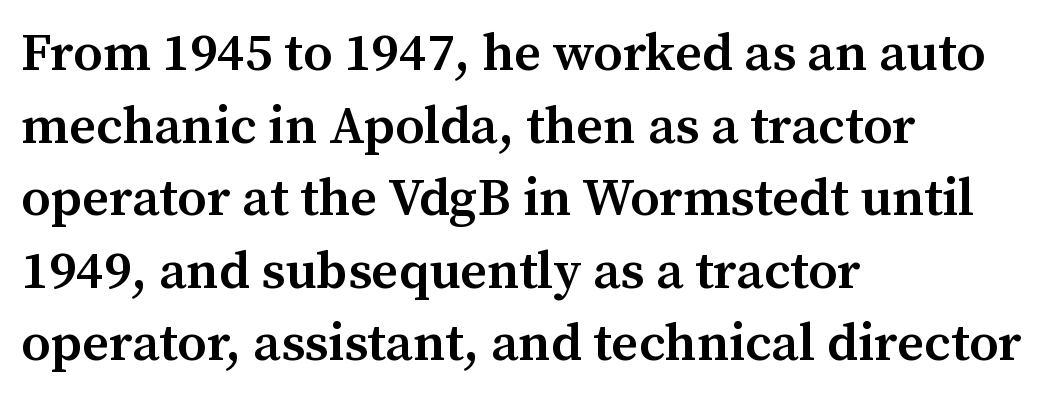
Is the block centered? No — it sits flush against the left margin. Varying glyph widths throughout — classic text-font behaviour. Clear beneath every line of the passage. Regarding leading, the lines here are spaced in the standard way.
